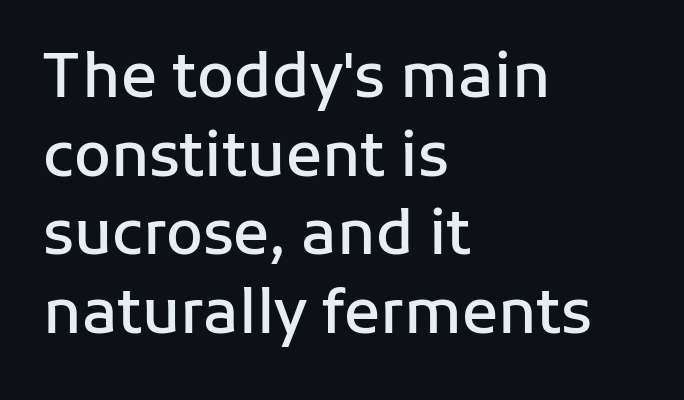
Q: Is the text bold? A: Semi-bold.
Q: Is the text italic (slanted)? A: No, it is upright.
Q: Is the typeface a serif or a sans-serif typeface? A: Sans-serif.
Q: Is the text underlined? A: No.
Q: How is the paragraph aligned? A: Left-aligned.
Q: Is the spacing between letters normal or unusually wide? A: Normal.
Q: Is the spacing between lines tight, normal or loose? A: Normal.
Q: Width (condensed, normal, or wide)? A: Normal.
Q: Stroke contrast? A: Low.
Q: x-height? A: Medium.
Q: Monospaced? A: No.
